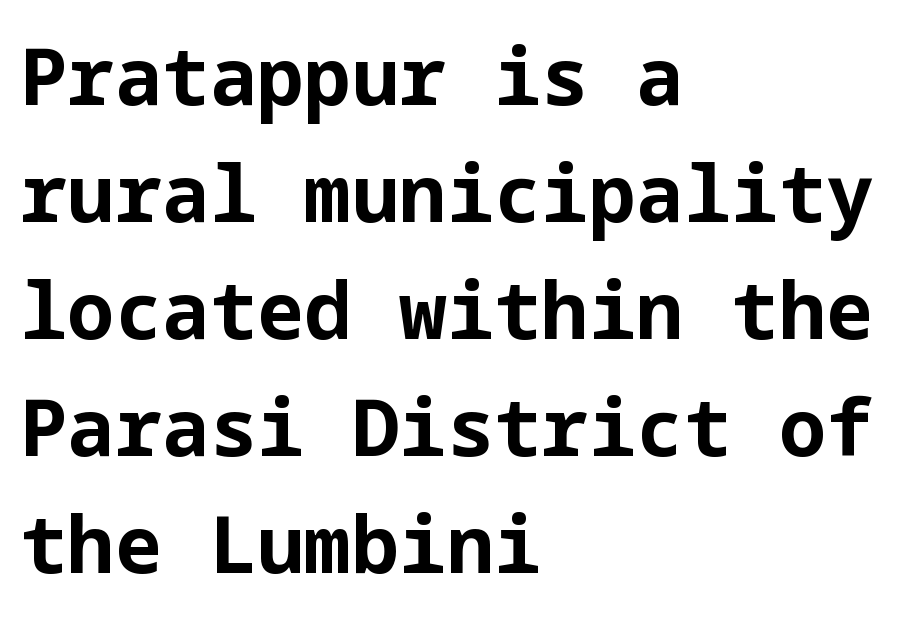
Q: Is the text bold? A: Yes.
Q: Is the text italic (slanted)? A: No, it is upright.
Q: Is the typeface a serif or a sans-serif typeface? A: Sans-serif.
Q: Is the text underlined? A: No.
Q: How is the paragraph aligned? A: Left-aligned.
Q: Is the spacing between letters normal or unusually wide? A: Normal.
Q: Is the spacing between lines tight, normal or loose? A: Normal.
Q: Width (condensed, normal, or wide)? A: Normal.
Q: Stroke contrast? A: Low.
Q: x-height? A: Medium.
